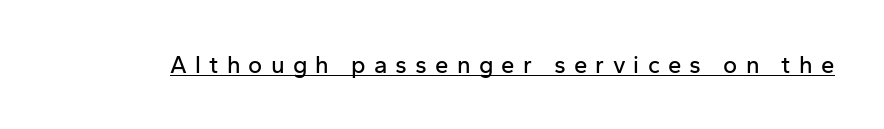
Q: Is the text italic (slanted)? A: No, it is upright.
Q: Is the text underlined? A: Yes.
Q: Is the spacing between letters normal or unusually wide? A: Unusually wide.
